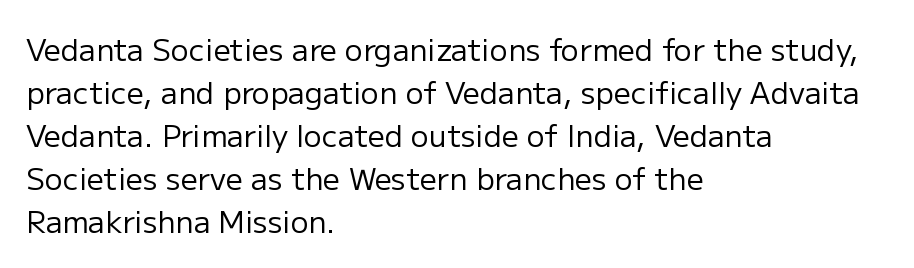
The image shows 30 px regular-weight sans-serif type, upright; set left-aligned, normal line spacing (1.43x), normal letter spacing, not underlined; low stroke contrast and a medium x-height.
